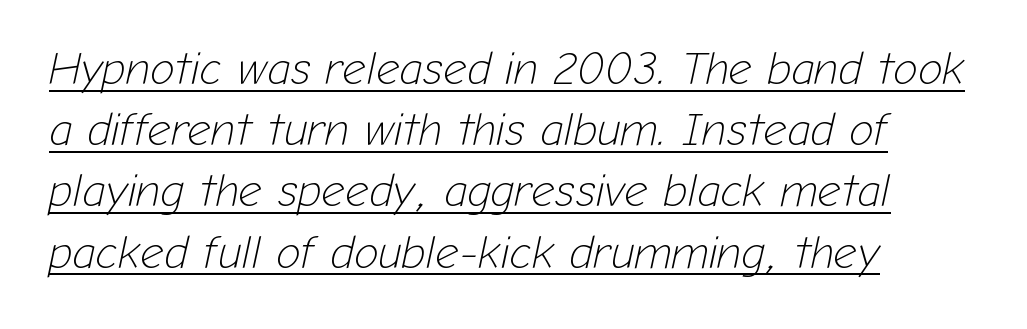
The face used here appears with an underline applied. The letters look calm and open, with moderate or lighter stems. The specimen reads as italic at a glance. Honestly, the letter spacing is just normal — you wouldn't notice it. This sample has the flowing, uneven cadence of proportional lettering. Caption: multi-line text, flush left, ragged right.
